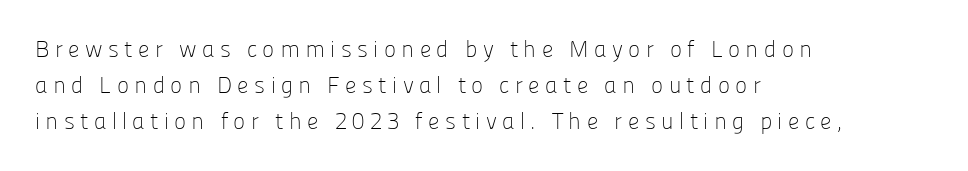
Q: Is the text bold? A: No.
Q: Is the text italic (slanted)? A: No, it is upright.
Q: Is the text underlined? A: No.
Q: How is the paragraph aligned? A: Left-aligned.
Q: Is the spacing between letters normal or unusually wide? A: Unusually wide.
Q: Is the spacing between lines tight, normal or loose? A: Normal.
